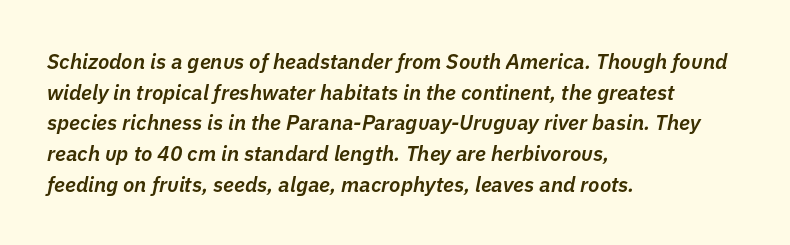
The image shows 21 px text type, italic (leaning right); set left-aligned, normal line spacing (1.46x), normal letter spacing, not underlined.
